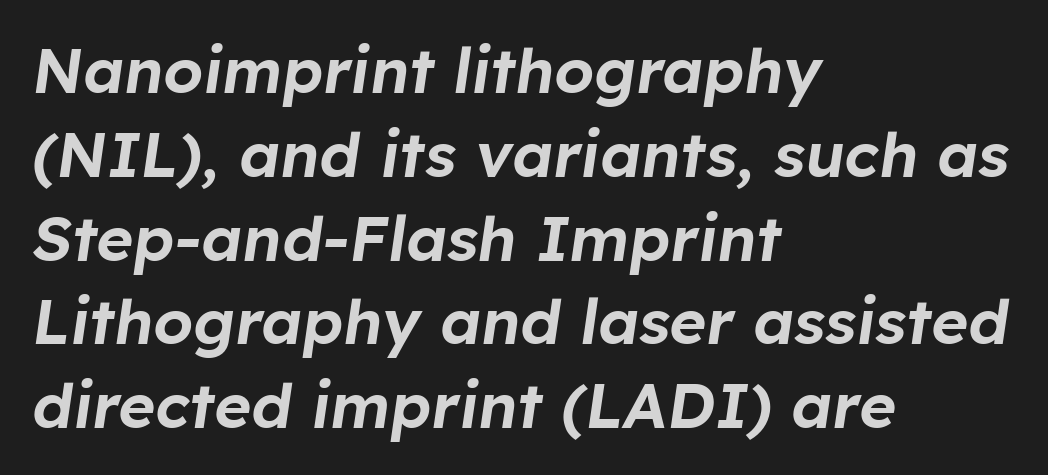
The image shows 63 px text type, italic (leaning right); set left-aligned, normal line spacing (1.33x), normal letter spacing, not underlined; low stroke contrast and a medium x-height.
